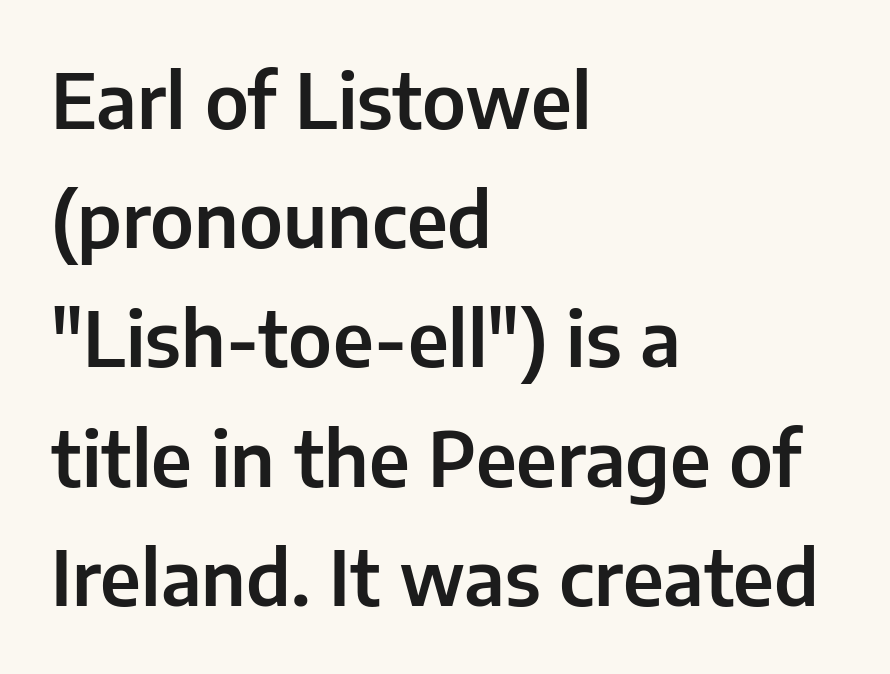
Q: Is the text italic (slanted)? A: No, it is upright.
Q: Is the typeface a serif or a sans-serif typeface? A: Sans-serif.
Q: Is the text underlined? A: No.
Q: How is the paragraph aligned? A: Left-aligned.
Q: Is the spacing between letters normal or unusually wide? A: Normal.
Q: Is the spacing between lines tight, normal or loose? A: Normal.
Q: Width (condensed, normal, or wide)? A: Normal.
Q: Stroke contrast? A: Low.
Q: x-height? A: Medium.
Q: Monospaced? A: No.
